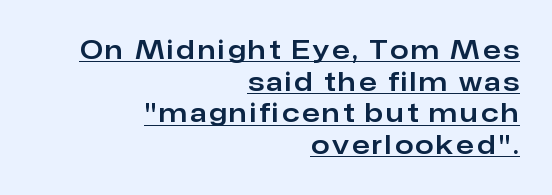
Q: Is the text italic (slanted)? A: No, it is upright.
Q: Is the text underlined? A: Yes.
Q: How is the paragraph aligned? A: Right-aligned.
